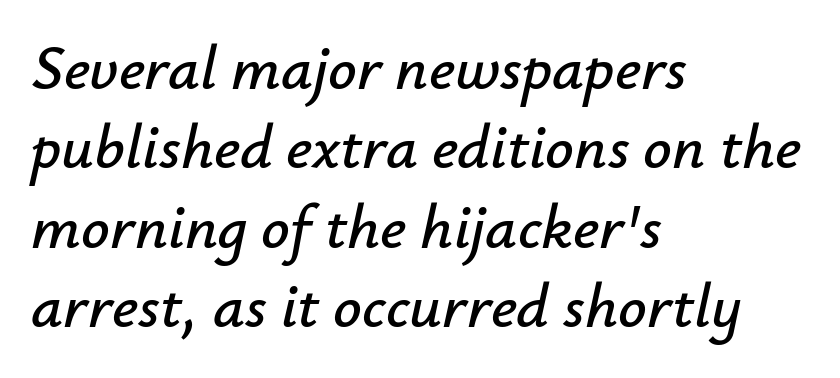
The image shows 63 px text type, italic (leaning right); set left-aligned, normal line spacing (1.26x), normal letter spacing, not underlined; low stroke contrast and a small x-height.
